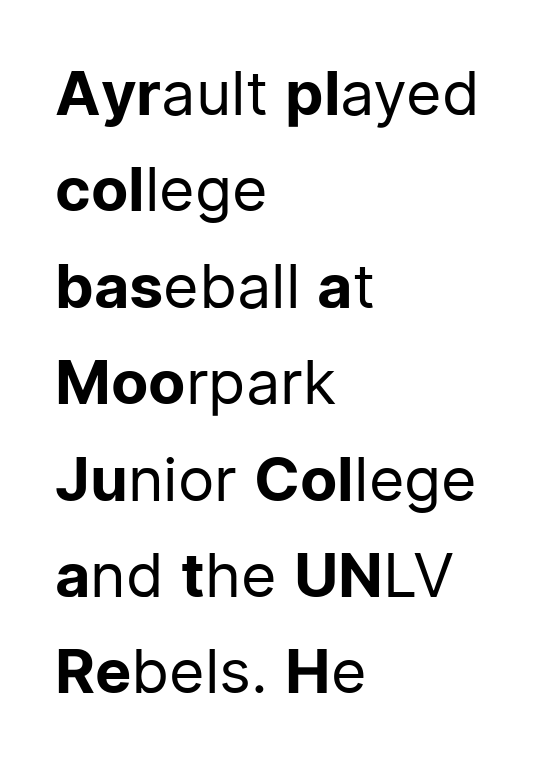
Q: Is the text bold? A: No.
Q: Is the text italic (slanted)? A: No, it is upright.
Q: Is the typeface a serif or a sans-serif typeface? A: Sans-serif.
Q: Is the text underlined? A: No.
Q: How is the paragraph aligned? A: Left-aligned.
Q: Is the spacing between letters normal or unusually wide? A: Normal.
Q: Is the spacing between lines tight, normal or loose? A: Normal.
Q: Width (condensed, normal, or wide)? A: Normal.
Q: Stroke contrast? A: Low.
Q: x-height? A: Medium.
Q: Monospaced? A: No.
